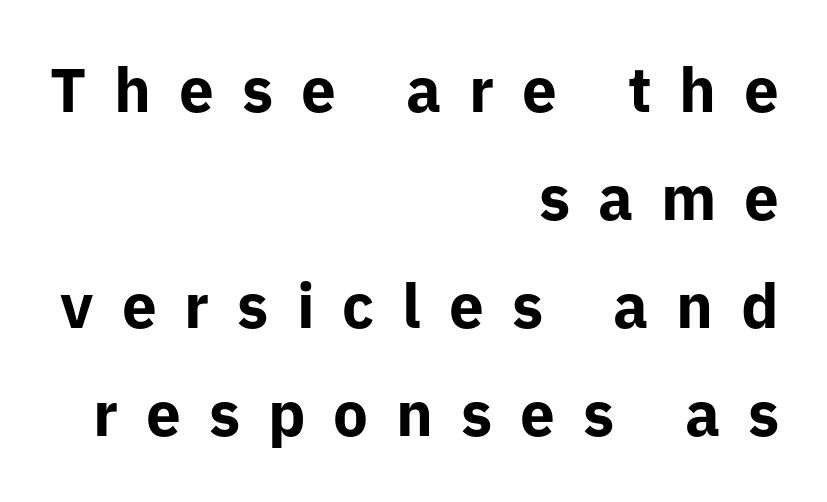
Q: Is the text bold? A: Yes.
Q: Is the text italic (slanted)? A: No, it is upright.
Q: Is the typeface a serif or a sans-serif typeface? A: Sans-serif.
Q: Is the text underlined? A: No.
Q: How is the paragraph aligned? A: Right-aligned.
Q: Is the spacing between letters normal or unusually wide? A: Unusually wide.
Q: Width (condensed, normal, or wide)? A: Normal.
Q: Stroke contrast? A: Low.
Q: x-height? A: Medium.
Q: Monospaced? A: No.
